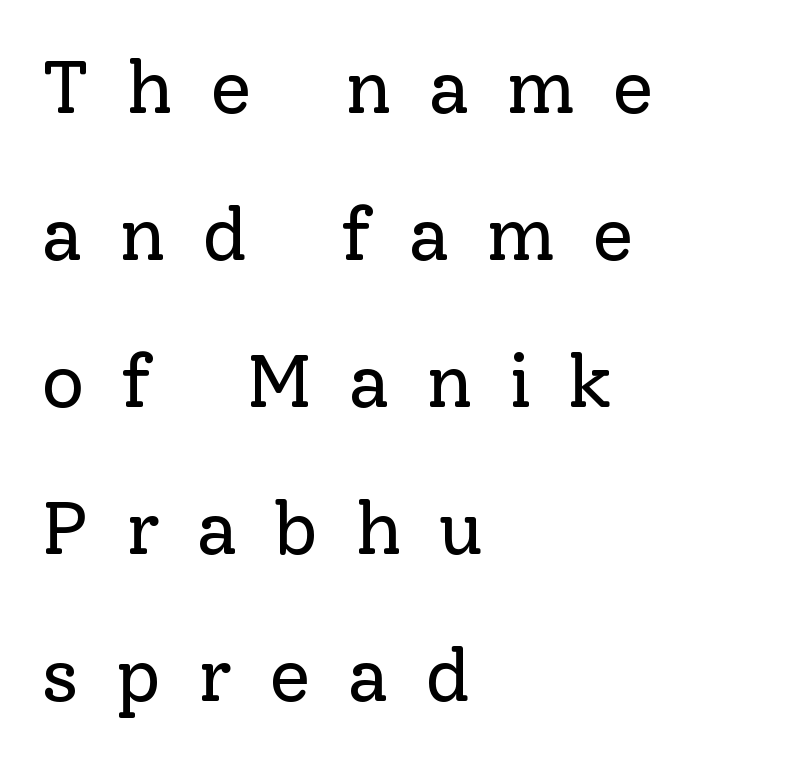
The image shows 75 px regular-weight serif type, upright; set left-aligned, loose line spacing (1.96x), unusually wide letter spacing (+0.49 em), not underlined; low stroke contrast and a medium x-height.
